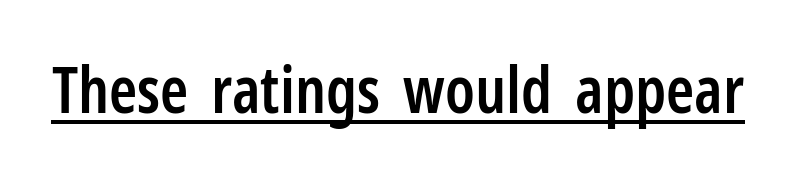
Q: Is the text bold? A: Semi-bold.
Q: Is the text italic (slanted)? A: No, it is upright.
Q: Is the typeface a serif or a sans-serif typeface? A: Sans-serif.
Q: Is the text underlined? A: Yes.
Q: Is the spacing between letters normal or unusually wide? A: Normal.
Q: Width (condensed, normal, or wide)? A: Condensed.
Q: Stroke contrast? A: Low.
Q: x-height? A: Medium.
Q: Monospaced? A: No.
